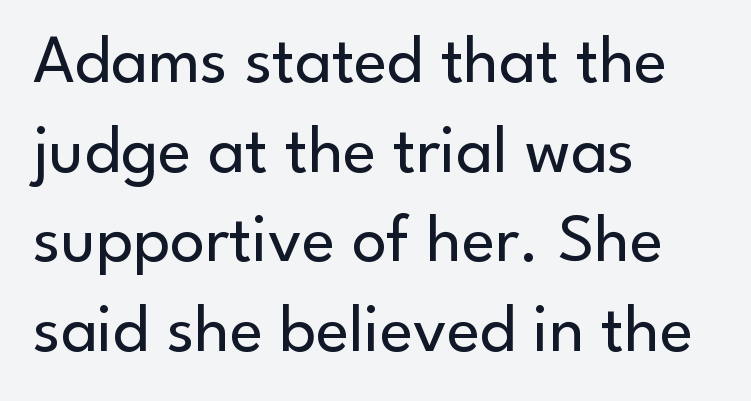
{"serif": "no", "italic": "no", "bold": "no", "weight": "regular", "width": "normal", "stroke_contrast": "low", "x_height": "small", "monospaced": "no", "underline": "no", "align": "left", "line_spacing": "normal", "line_spacing_ratio": 1.3, "letter_spacing": "normal", "letter_spacing_em": 0.0, "glyph_px": 69}
